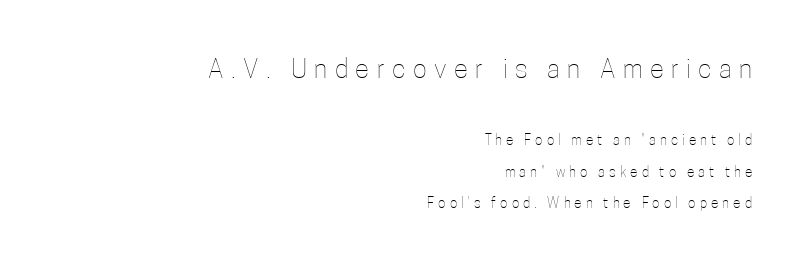
The image shows 26 px text type, upright; set right-aligned, loose line spacing (2.25x), unusually wide letter spacing (+0.29 em), not underlined; the first (top) block is 1.86x larger.
